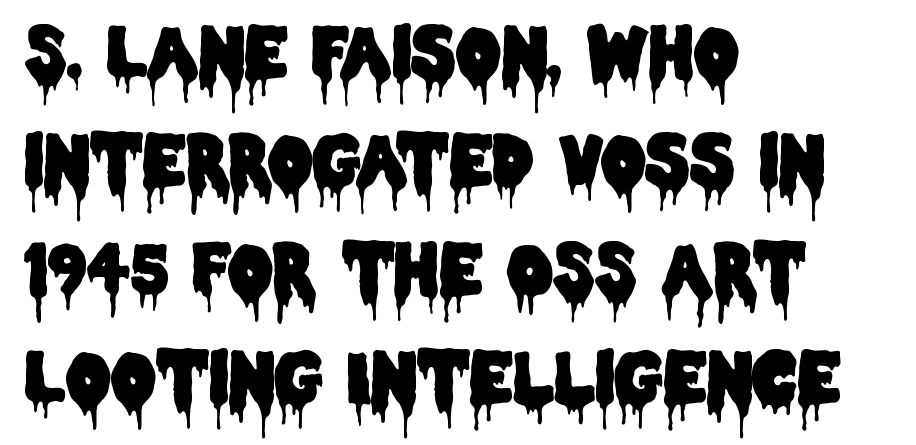
Grotesque or geometric, the face here clearly has no serifs. No word sits above an underline. When letters stand straight like this, we call the style roman or upright. The typesetter chose a ragged-right arrangement here. These lines sit exactly where default settings would place them.
